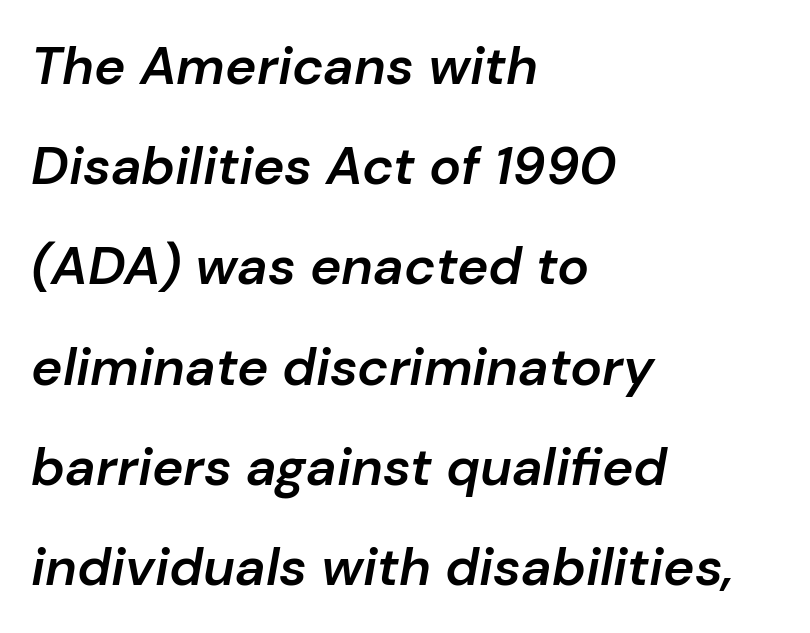
{"italic": "yes", "lean": "right", "slant_degrees": 10, "bold": "semi", "weight": "semibold", "width": "normal", "stroke_contrast": "low", "x_height": "medium", "monospaced": "no", "underline": "no", "align": "left", "line_spacing_ratio": 1.89, "letter_spacing": "normal", "letter_spacing_em": 0.0, "glyph_px": 53}
